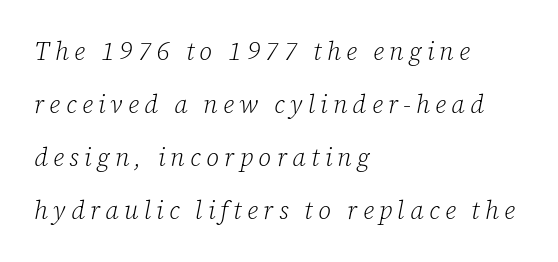
{"italic": "yes", "lean": "right", "slant_degrees": 12, "bold": "no", "underline": "no", "align": "left", "line_spacing": "loose", "line_spacing_ratio": 2.12, "letter_spacing": "wide", "letter_spacing_em": 0.21, "glyph_px": 25}
